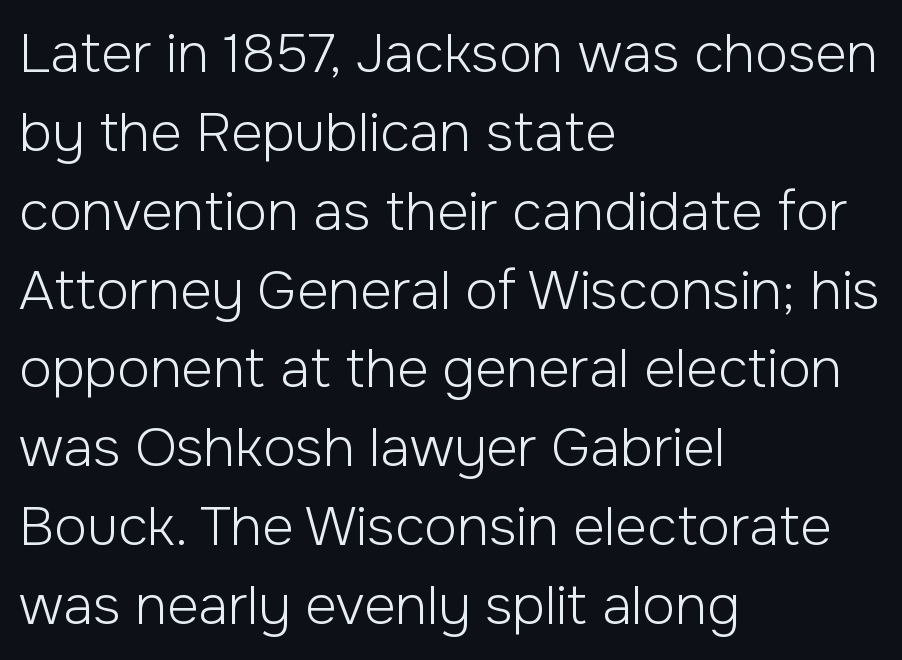
{"serif": "no", "italic": "no", "bold": "no", "weight": "light", "width": "normal", "stroke_contrast": "low", "x_height": "medium", "monospaced": "no", "underline": "no", "align": "left", "line_spacing": "normal", "line_spacing_ratio": 1.46, "letter_spacing": "normal", "letter_spacing_em": 0.0, "glyph_px": 54}
